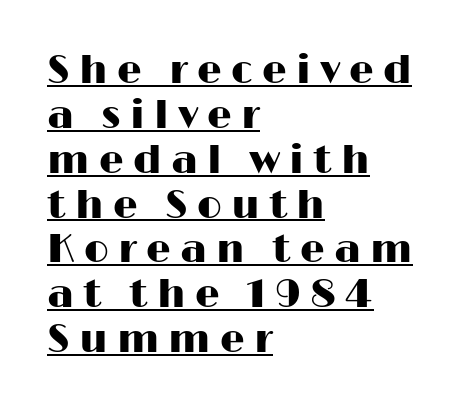
{"serif": "no", "italic": "no", "width": "wide", "stroke_contrast": "high", "x_height": "medium", "monospaced": "no", "underline": "yes", "align": "left", "line_spacing": "tight", "line_spacing_ratio": 1.15, "letter_spacing": "wide", "letter_spacing_em": 0.24, "glyph_px": 39}
